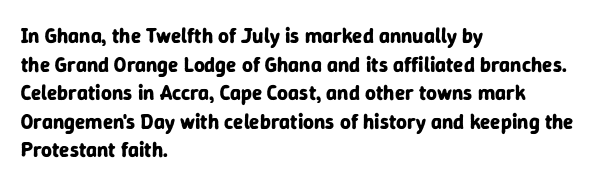
Notice how descenders clear the ascenders below comfortably — that's standard leading. Clear beneath every line of the passage. These lines are set flush left with a ragged right edge. The type sits square on the baseline with zero lean. Each word holds together tightly as a unit, with standard inter-letter gaps.
